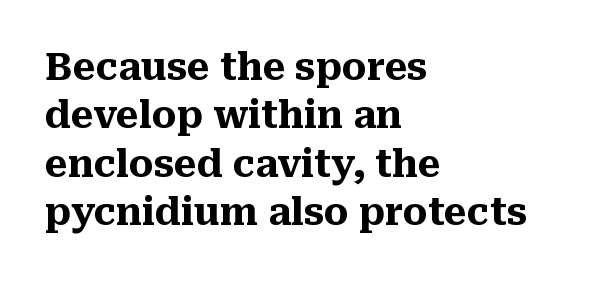
Type style note: has serifs. In terms of posture, this sample is upright. Horizontal alignment here is leftward, the default for most running prose. Vertically, the passage feels balanced, rows spaced as you'd expect.
